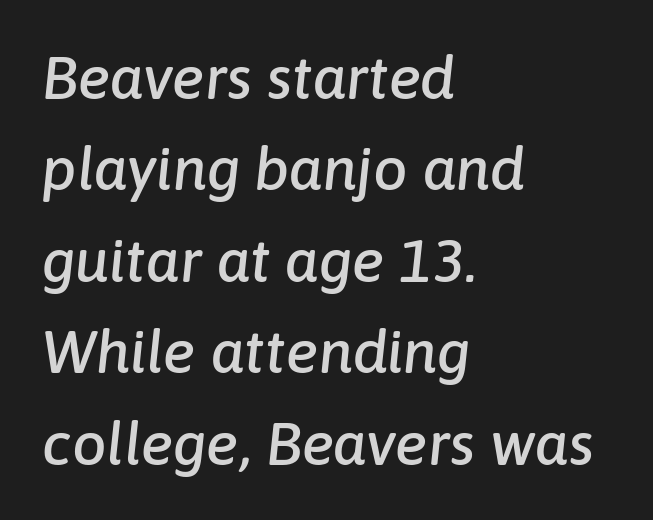
The image shows 61 px text type, italic (leaning right); set left-aligned, normal line spacing (1.5x), normal letter spacing, not underlined; low stroke contrast and a medium x-height.
